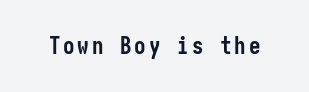
{"italic": "no", "bold": "yes", "underline": "no", "glyph_px": 23}
